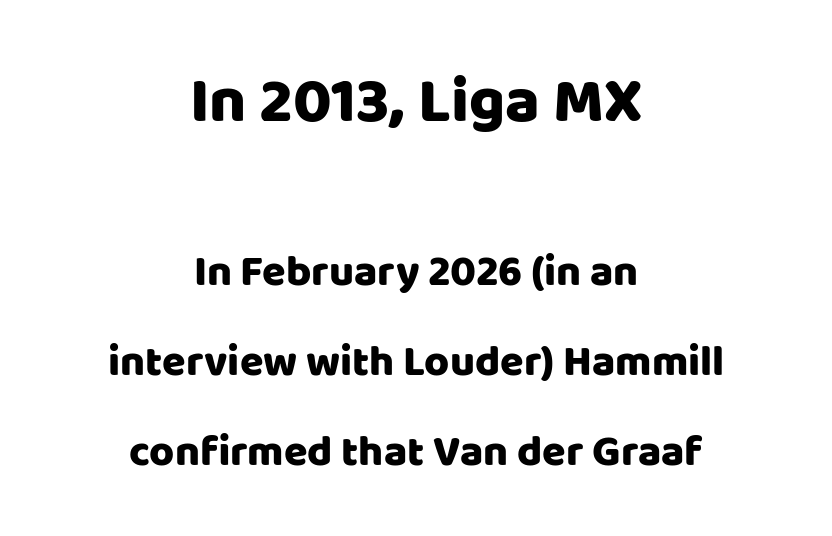
The image shows 64 px sans-serif type, upright; set centered, loose line spacing (2.1x), normal letter spacing, not underlined; the first (top) block is 1.49x larger; low stroke contrast and a large x-height.
